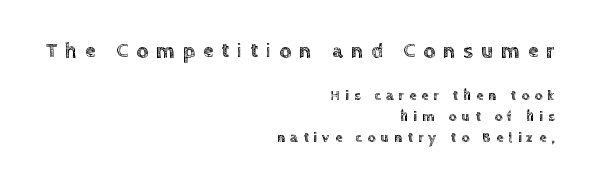
{"italic": "no", "underline": "no", "align": "right", "line_spacing": "normal", "line_spacing_ratio": 1.52, "letter_spacing": "wide", "letter_spacing_em": 0.38, "larger_block": "first", "size_ratio": 1.5, "glyph_px": 21}
